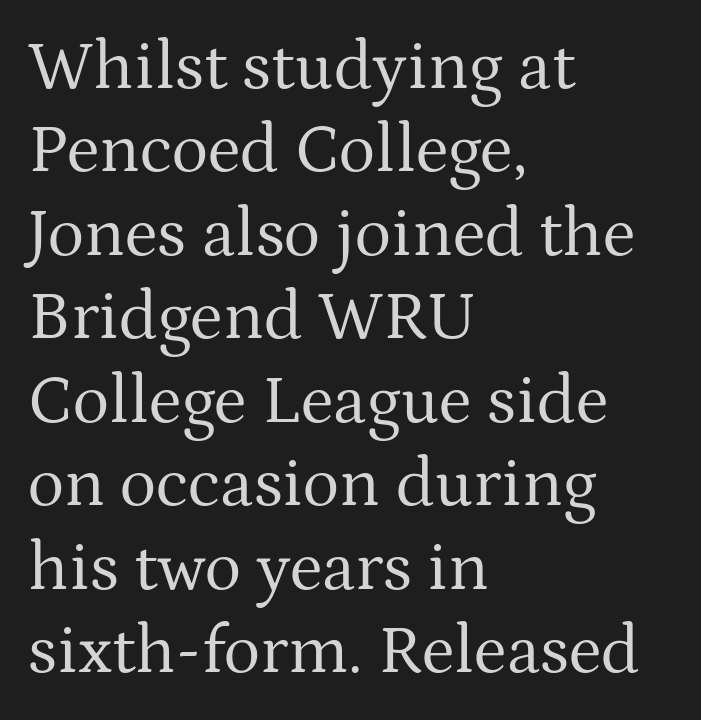
{"serif": "yes", "italic": "no", "bold": "no", "weight": "regular", "width": "normal", "stroke_contrast": "medium", "x_height": "medium", "monospaced": "no", "underline": "no", "align": "left", "line_spacing_ratio": 1.21, "letter_spacing": "normal", "letter_spacing_em": 0.0, "glyph_px": 69}
